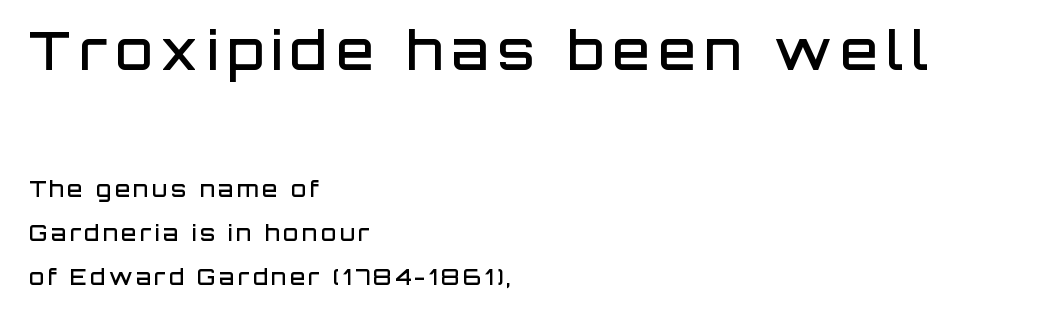
Bigger letters appear in the top chunk; the bottom chunk is reduced. I'd call this a sans setting — the letters go barefoot. A clean baseline with only descenders dipping below it. Rows of type keep a wide berth in the vertical direction. Ordinary non-slanted type is in use. If you drew a ruler down the left edge, every line would touch it.
